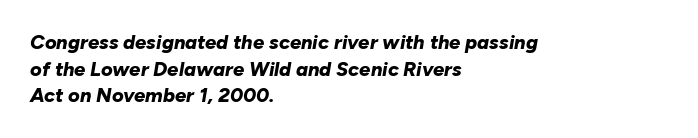
The passage shown leans; its letterforms are oblique. The setting favours the left margin, as ordinary paragraphs usually do. Check under the words: just untouched page. The gaps between neighbouring characters are ordinary and unremarkable. This block has exactly the height ordinary leading produces.
